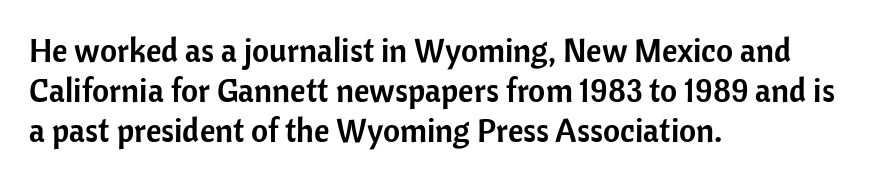
{"serif": "no", "italic": "no", "width": "normal", "stroke_contrast": "low", "x_height": "medium", "monospaced": "no", "underline": "no", "align": "left", "line_spacing_ratio": 1.21, "letter_spacing": "normal", "letter_spacing_em": 0.0, "glyph_px": 33}
